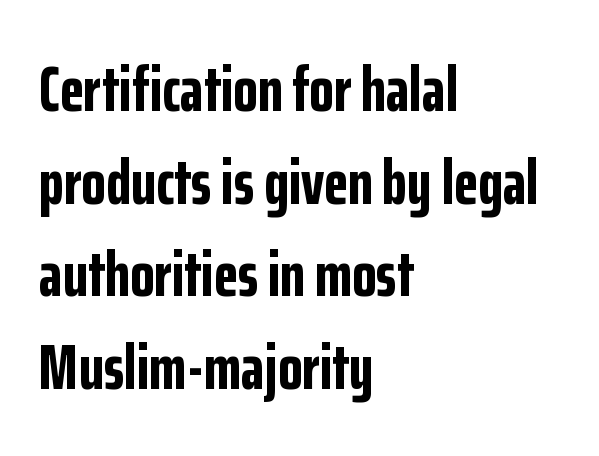
{"serif": "no", "italic": "no", "bold": "yes", "weight": "bold", "width": "condensed", "stroke_contrast": "low", "x_height": "medium", "monospaced": "no", "underline": "no", "align": "left", "line_spacing": "normal", "line_spacing_ratio": 1.47, "letter_spacing": "normal", "letter_spacing_em": 0.0, "glyph_px": 63}
